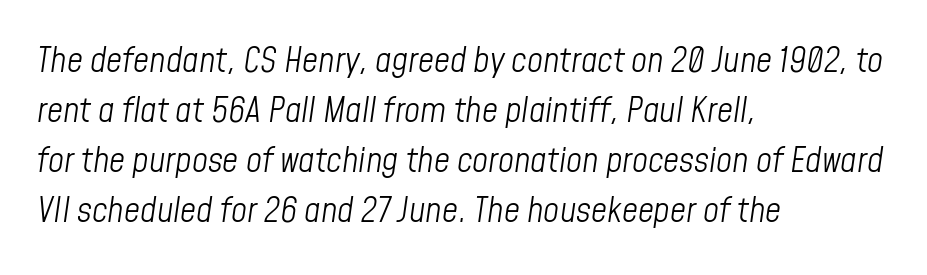
Q: Is the text bold? A: No.
Q: Is the text italic (slanted)? A: Yes, it leans right by about 8 degrees.
Q: Is the text underlined? A: No.
Q: How is the paragraph aligned? A: Left-aligned.
Q: Is the spacing between letters normal or unusually wide? A: Normal.
Q: Is the spacing between lines tight, normal or loose? A: Normal.
Q: Width (condensed, normal, or wide)? A: Condensed.
Q: Stroke contrast? A: Low.
Q: x-height? A: Medium.
Q: Monospaced? A: No.
